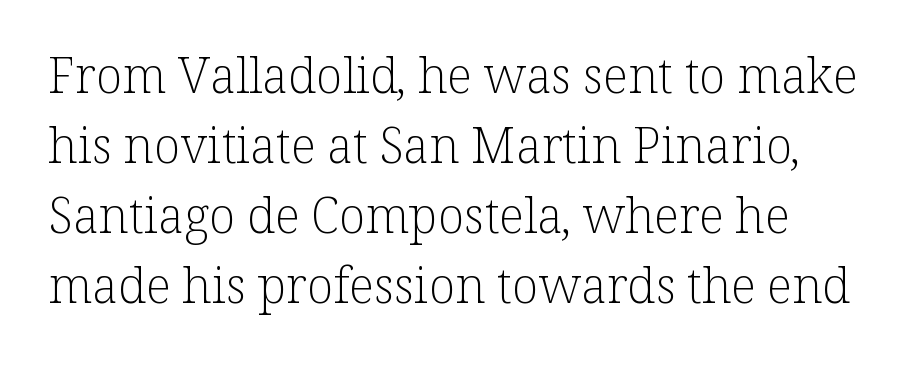
{"serif": "yes", "italic": "no", "bold": "no", "weight": "light", "width": "normal", "stroke_contrast": "low", "x_height": "medium", "monospaced": "no", "underline": "no", "line_spacing": "normal", "line_spacing_ratio": 1.43, "letter_spacing": "normal", "letter_spacing_em": 0.0, "glyph_px": 49}
